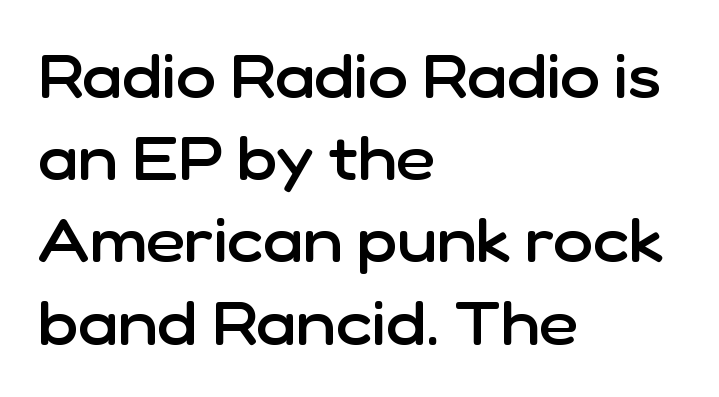
{"serif": "no", "italic": "no", "bold": "semi", "weight": "semibold", "width": "normal", "stroke_contrast": "low", "x_height": "medium", "monospaced": "no", "underline": "no", "align": "left", "line_spacing": "normal", "line_spacing_ratio": 1.37, "letter_spacing": "normal", "letter_spacing_em": 0.0, "glyph_px": 60}
